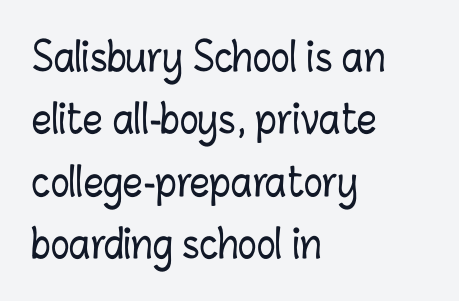
Rendered with straight, roman letterforms. Each word holds together tightly as a unit, with standard inter-letter gaps. Think of a printed novel: that variable character pitch is what you see here. Successive baselines arrive at the customary interval. Is the block centered? No — it sits flush against the left margin.
